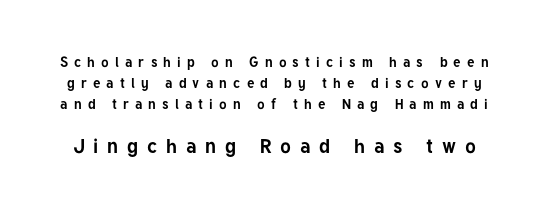
Q: Is the text bold? A: Yes.
Q: Is the text italic (slanted)? A: No, it is upright.
Q: Is the text underlined? A: No.
Q: Is the spacing between letters normal or unusually wide? A: Unusually wide.
Q: Is the spacing between lines tight, normal or loose? A: Normal.
Q: Which block of text is set in a larger size, the first (top) or the second (bottom)? A: The second (bottom) one.
